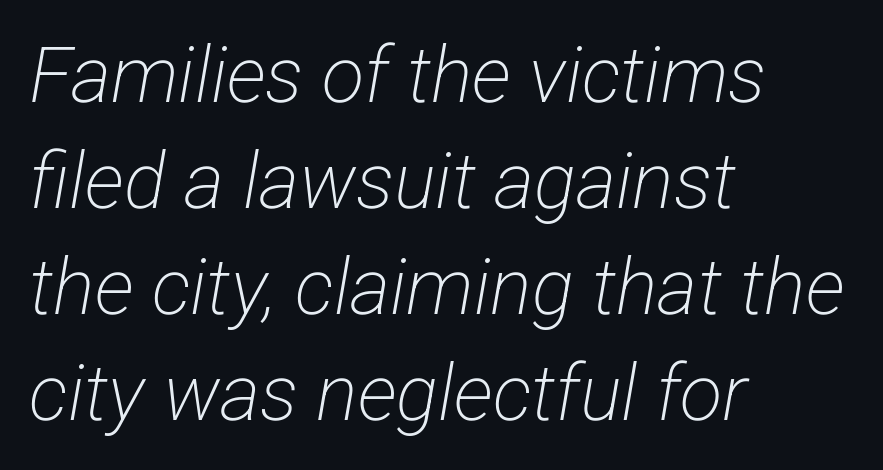
Where is the straight margin? On the left. The letters carry no serifs — their stems end cleanly without finishing strokes. The rendering uses a moderate line-height, typical for paragraphs. Short note: letters normally spaced.
